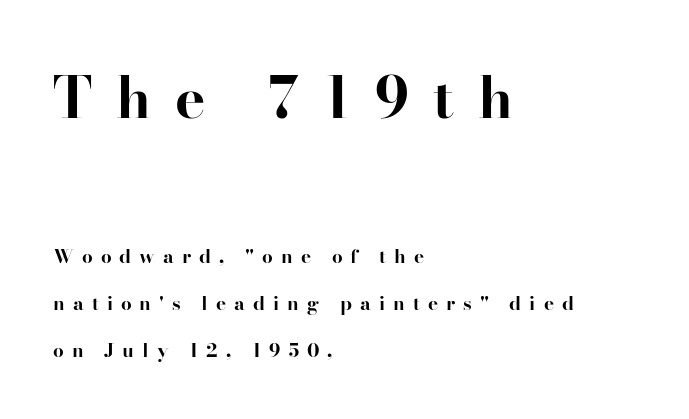
The image shows 57 px bold serif type, upright; set left-aligned, loose line spacing (2.49x), unusually wide letter spacing (+0.42 em), not underlined; the first (top) block is 3.0x larger; high stroke contrast and a small x-height.
